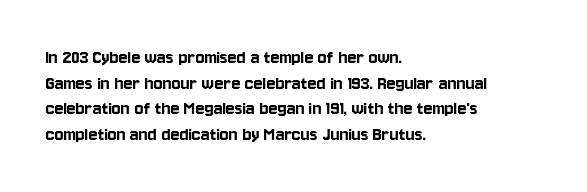
Q: Is the text italic (slanted)? A: No, it is upright.
Q: Is the text underlined? A: No.
Q: How is the paragraph aligned? A: Left-aligned.
Q: Is the spacing between letters normal or unusually wide? A: Normal.
